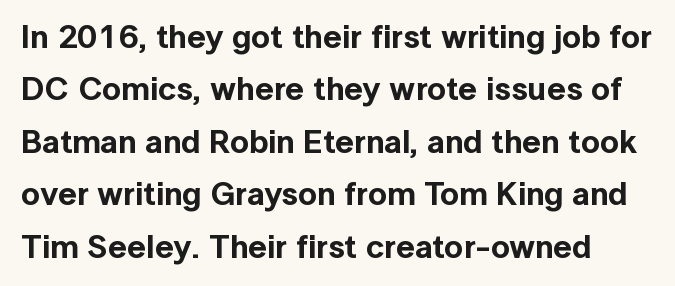
{"serif": "no", "italic": "no", "width": "normal", "x_height": "medium", "monospaced": "no", "underline": "no", "line_spacing": "normal", "line_spacing_ratio": 1.59, "letter_spacing": "normal", "letter_spacing_em": 0.0, "glyph_px": 33}
